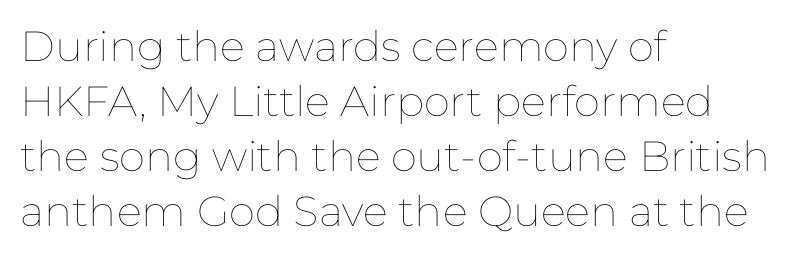
The image shows 42 px thin type, upright; set left-aligned, normal line spacing (1.31x), normal letter spacing, not underlined; low stroke contrast and a medium x-height.
